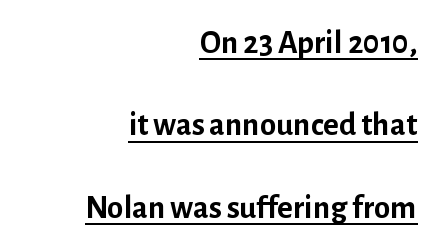
Decoration check: the copy is underlined. Does extra space separate the letters? No, they use regular spacing. The passage shown is typed in a proportional face where columns would drift. The ragged edge is on the left, which tells us the setting is flush right. Each letter's strokes conclude bluntly, with no projecting serifs.
